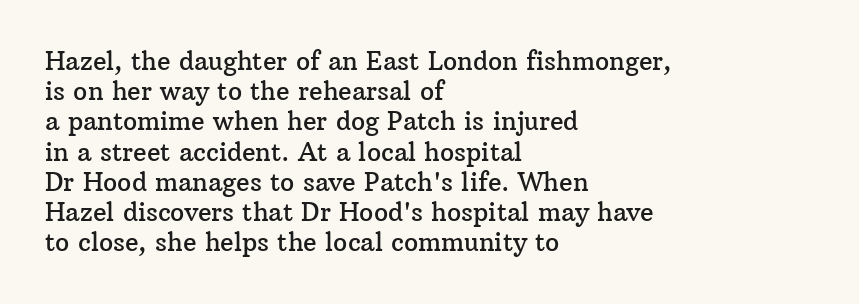
The image shows 25 px text type, upright; set left-aligned, line spacing 1.21x, normal letter spacing, not underlined.
